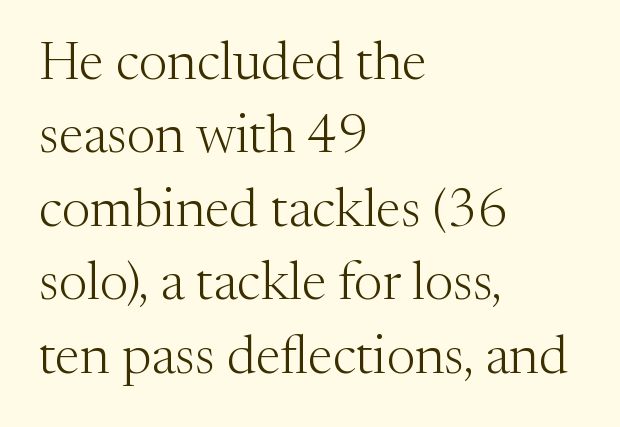
This sample uses an upright cut, with every glyph sitting square on the baseline. There is no visible air inserted between adjacent glyphs. The words here are not underlined. This is not heavy type; no bold has been used. Spacing verdict: proportional, widths tailored to each character. Are there feet on the stems? There are — it's a serif.
